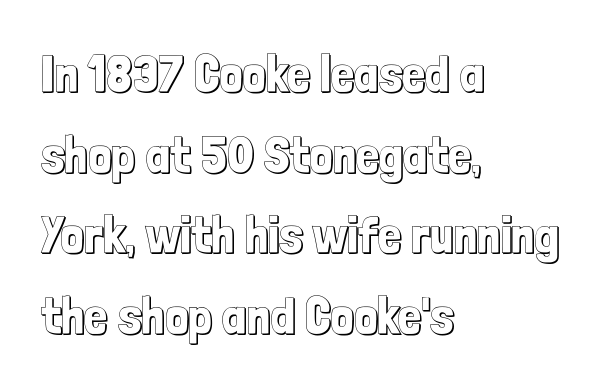
Look at the tracking — it's just the regular setting, nothing added. Ordinary non-slanted type is in use. Quick note: underline off. A typesetter would call this proportional, since set widths differ per character. Visually the block forms a straight wall on the left and a jagged coastline on the right. Whoever set this chose a conventional vertical rhythm.
